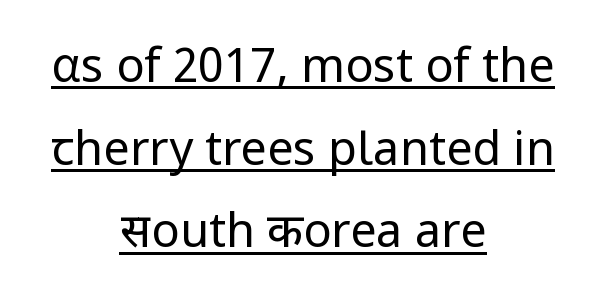
The image shows 47 px regular-weight sans-serif type, upright; set centered, line spacing 1.76x, normal letter spacing, underlined; low stroke contrast and a medium x-height.
